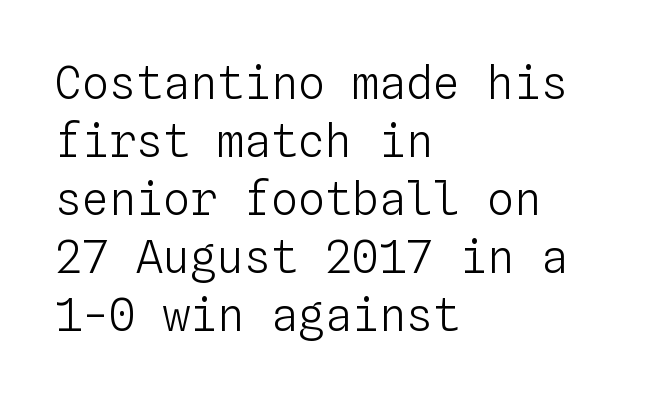
Q: Is the text bold? A: No.
Q: Is the text italic (slanted)? A: No, it is upright.
Q: Is the text underlined? A: No.
Q: How is the paragraph aligned? A: Left-aligned.
Q: Is the spacing between letters normal or unusually wide? A: Normal.
Q: Is the spacing between lines tight, normal or loose? A: Normal.
Q: Width (condensed, normal, or wide)? A: Normal.
Q: Stroke contrast? A: Low.
Q: x-height? A: Medium.
Q: Monospaced? A: Yes.
